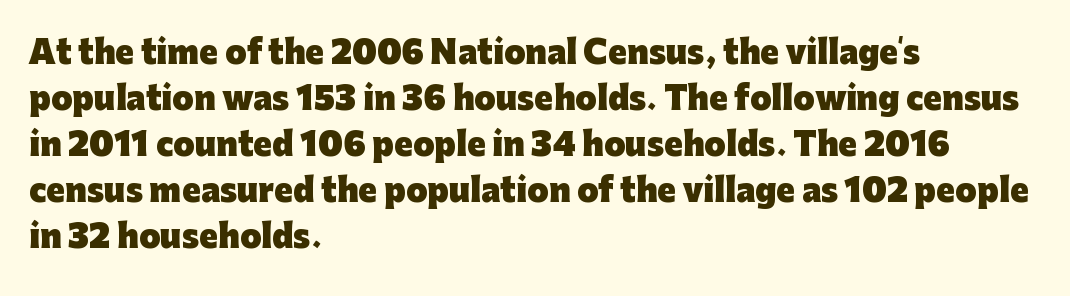
Typesetter's note: full bold, strokes at maximum text heaviness. The letterforms sit shoulder to shoulder at normal distance. The designer went with a sans here, leaving each stem footless. The letters advance in unequal steps, a hallmark of proportional type. This sample is left-justified, so line endings fall wherever the words run out.
